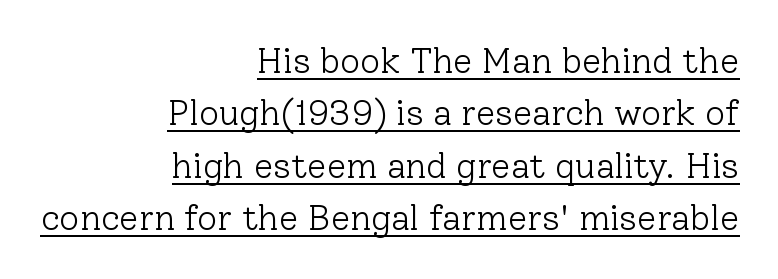
{"serif": "yes", "italic": "no", "bold": "no", "weight": "light", "width": "normal", "stroke_contrast": "low", "x_height": "medium", "monospaced": "no", "underline": "yes", "align": "right", "line_spacing": "normal", "line_spacing_ratio": 1.5, "letter_spacing": "normal", "letter_spacing_em": 0.0, "glyph_px": 35}
